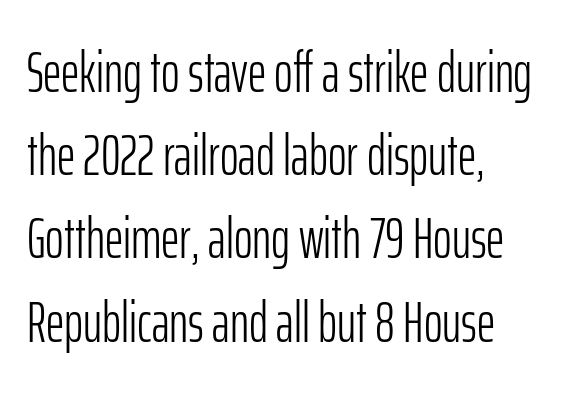
{"serif": "no", "italic": "no", "bold": "no", "weight": "light", "width": "condensed", "stroke_contrast": "low", "x_height": "medium", "monospaced": "no", "underline": "no", "align": "left", "line_spacing": "normal", "line_spacing_ratio": 1.46, "letter_spacing": "normal", "letter_spacing_em": 0.0, "glyph_px": 57}
